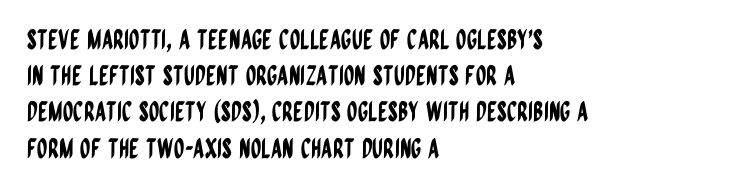
A normal amount of white space separates one row of letters from the next. Rendered with straight, roman letterforms. Rule under the text: the space is simply empty. Glyph-to-glyph distance matches everyday printed text. Horizontal alignment here is leftward, the default for most running prose.
